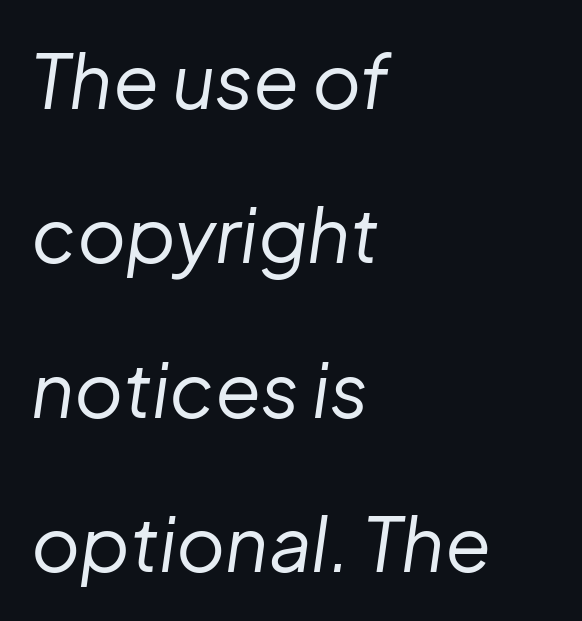
{"italic": "yes", "lean": "right", "slant_degrees": 8, "bold": "no", "weight": "regular", "width": "normal", "stroke_contrast": "low", "x_height": "medium", "monospaced": "no", "underline": "no", "align": "left", "line_spacing": "loose", "line_spacing_ratio": 2.06, "letter_spacing": "normal", "letter_spacing_em": 0.0, "glyph_px": 75}
